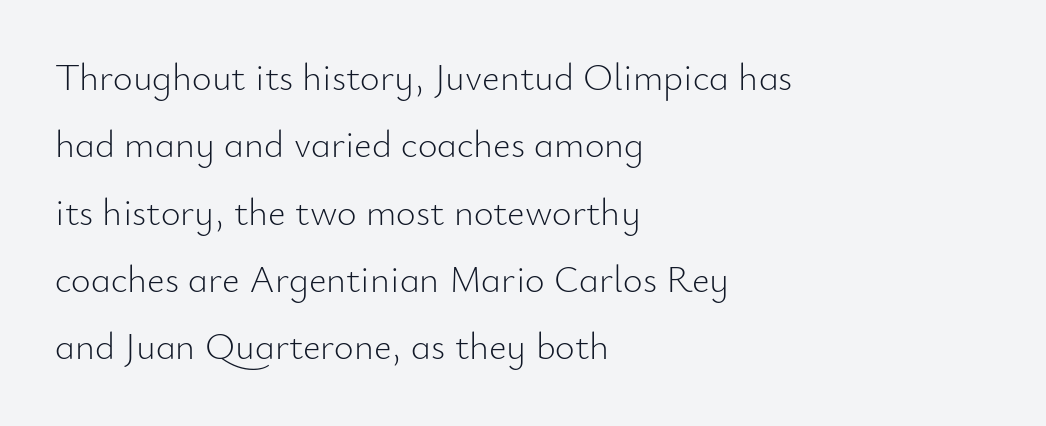
{"serif": "no", "italic": "no", "bold": "no", "weight": "light", "width": "normal", "stroke_contrast": "low", "x_height": "small", "monospaced": "no", "underline": "no", "align": "left", "line_spacing_ratio": 1.77, "letter_spacing": "normal", "letter_spacing_em": 0.0, "glyph_px": 38}
